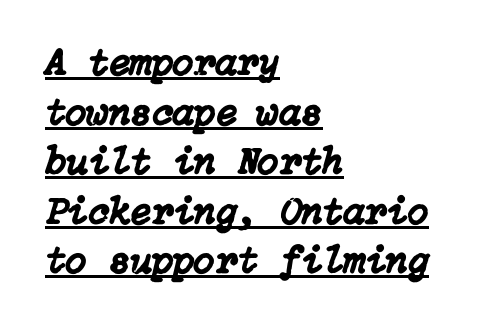
Q: Is the text italic (slanted)? A: Yes, it leans right by about 15 degrees.
Q: Is the text underlined? A: Yes.
Q: How is the paragraph aligned? A: Left-aligned.
Q: Is the spacing between letters normal or unusually wide? A: Normal.
Q: Is the spacing between lines tight, normal or loose? A: Normal.
Q: Width (condensed, normal, or wide)? A: Normal.
Q: Stroke contrast? A: Low.
Q: x-height? A: Medium.
